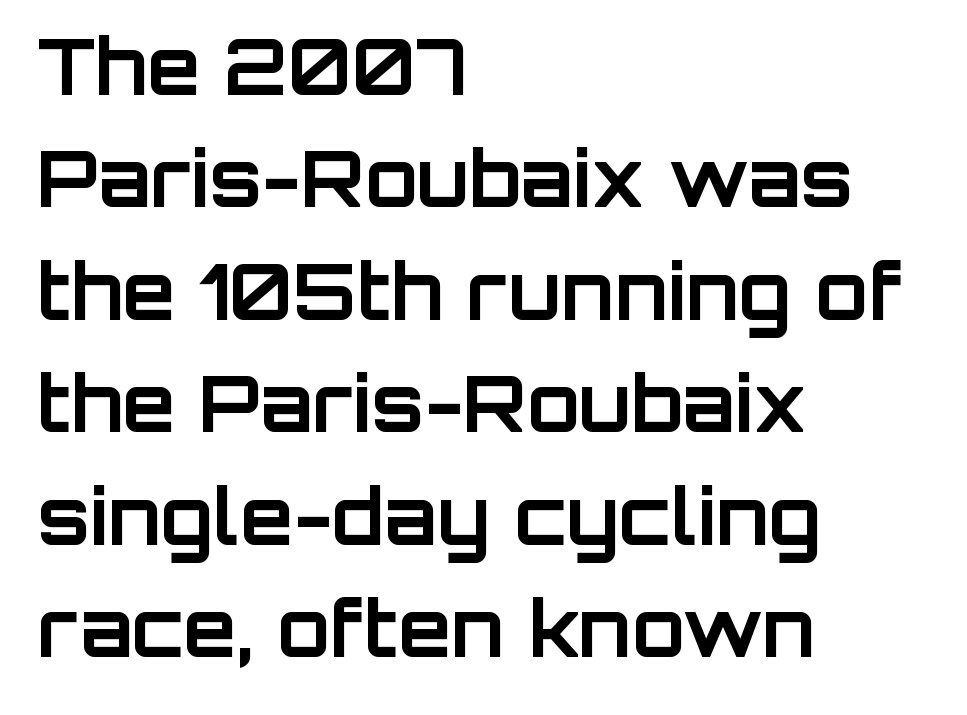
{"serif": "no", "italic": "no", "bold": "yes", "weight": "bold", "width": "normal", "stroke_contrast": "low", "x_height": "large", "monospaced": "no", "underline": "no", "align": "left", "line_spacing": "normal", "line_spacing_ratio": 1.46, "letter_spacing": "normal", "letter_spacing_em": 0.0, "glyph_px": 77}
